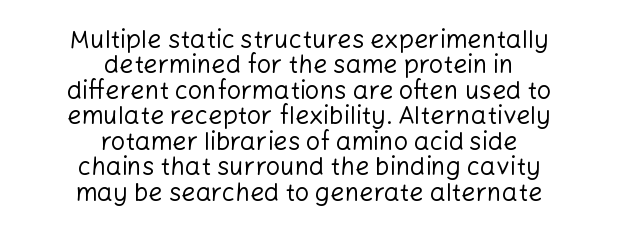
{"italic": "no", "bold": "no", "underline": "no", "align": "center", "line_spacing": "tight", "line_spacing_ratio": 1.02, "letter_spacing": "normal", "letter_spacing_em": 0.0, "glyph_px": 25}
